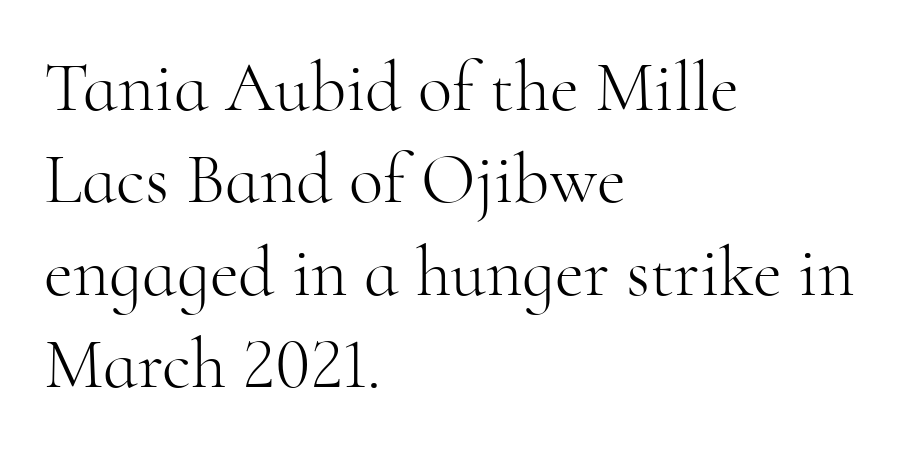
The image shows 71 px light serif type, upright; set left-aligned, normal line spacing (1.3x), normal letter spacing, not underlined; high stroke contrast and a small x-height.
